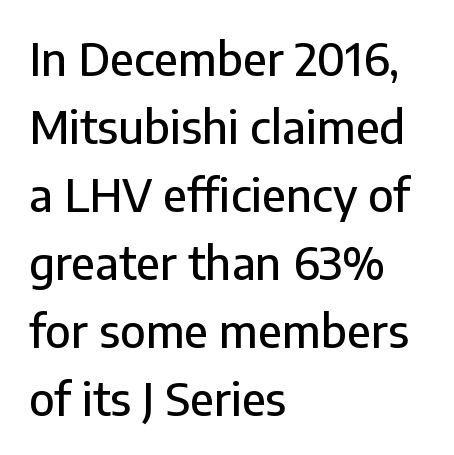
The image shows 45 px sans-serif type, upright; set left-aligned, normal line spacing (1.51x), normal letter spacing, not underlined; low stroke contrast and a medium x-height.
